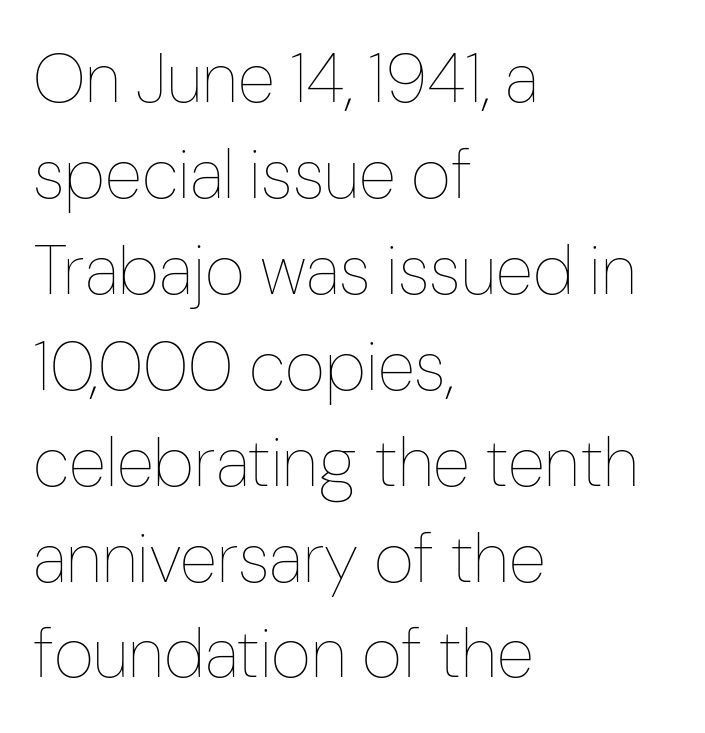
The image shows 69 px thin, condensed type, upright; set left-aligned, normal line spacing (1.39x), normal letter spacing, not underlined; low stroke contrast and a medium x-height.
